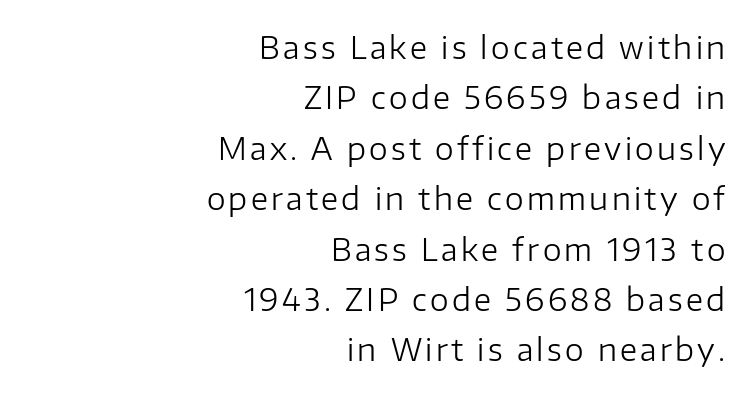
Q: Is the text bold? A: No.
Q: Is the text italic (slanted)? A: No, it is upright.
Q: Is the typeface a serif or a sans-serif typeface? A: Sans-serif.
Q: Is the text underlined? A: No.
Q: How is the paragraph aligned? A: Right-aligned.
Q: Is the spacing between lines tight, normal or loose? A: Normal.
Q: Width (condensed, normal, or wide)? A: Normal.
Q: Stroke contrast? A: Low.
Q: x-height? A: Medium.
Q: Monospaced? A: No.
